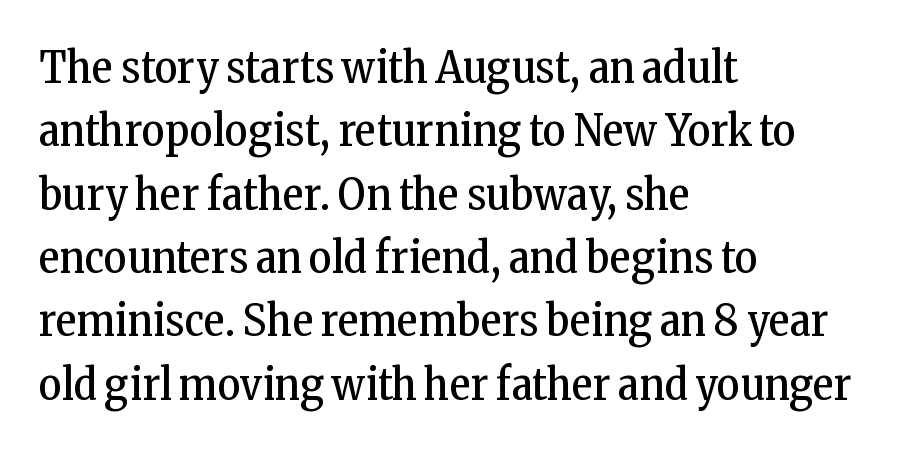
Check the space under the baseline: it is left empty. The letterforms sit at book weight or below. Quick note: interline space is typical. The lettering holds an erect, upright posture throughout. Words appear dense and cohesive because spacing is normal.
